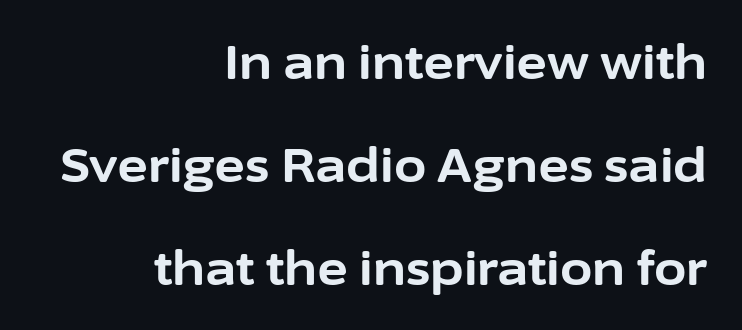
Q: Is the text bold? A: Yes.
Q: Is the text italic (slanted)? A: No, it is upright.
Q: Is the typeface a serif or a sans-serif typeface? A: Sans-serif.
Q: Is the text underlined? A: No.
Q: How is the paragraph aligned? A: Right-aligned.
Q: Is the spacing between letters normal or unusually wide? A: Normal.
Q: Is the spacing between lines tight, normal or loose? A: Loose.
Q: Width (condensed, normal, or wide)? A: Normal.
Q: Stroke contrast? A: Low.
Q: x-height? A: Medium.
Q: Monospaced? A: No.
